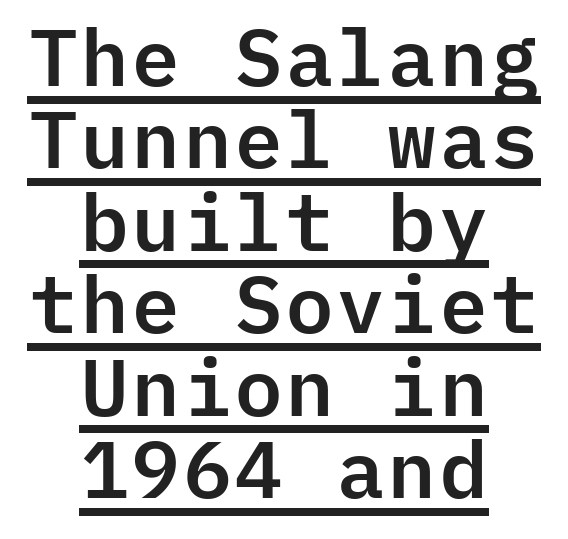
Looks like terminal output: every glyph gets an equal slot. The lines in this sample share a center point and differ in where they start and stop. The leading is snug, giving the passage a crowded texture. A typesetter would mark this as roman, not italic.
